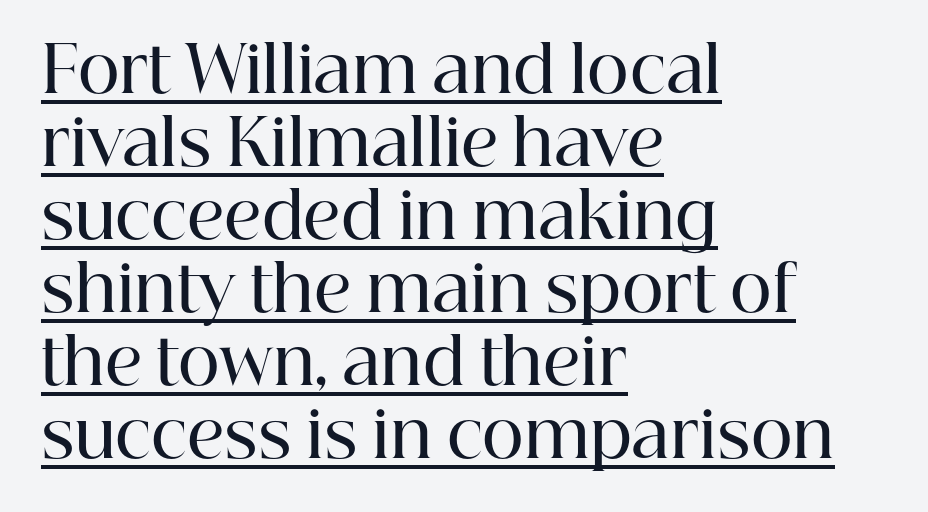
{"serif": "yes", "italic": "no", "bold": "semi", "weight": "semibold", "width": "normal", "stroke_contrast": "high", "x_height": "medium", "monospaced": "no", "underline": "yes", "align": "left", "line_spacing": "tight", "line_spacing_ratio": 1.14, "letter_spacing": "normal", "letter_spacing_em": 0.0, "glyph_px": 64}
